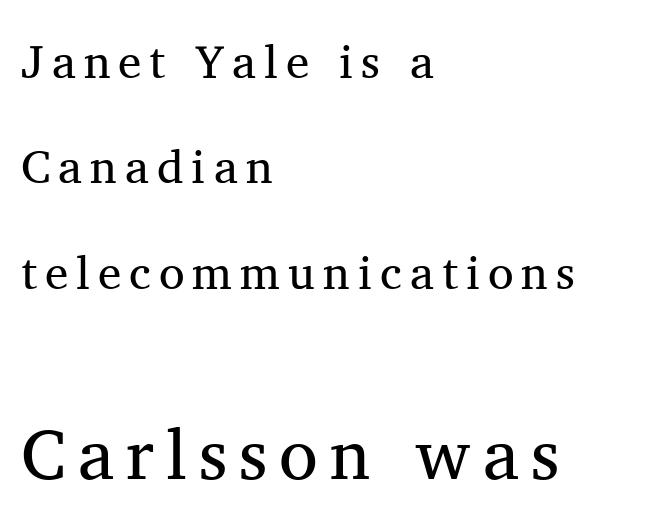
Whoever set this made the second block the dominant, larger element. The rag falls on the right side of this text block. The text was rendered using a seriffed face with decorative stroke endings. Heaviness? Minimal to ordinary, like unemphasized prose. Varying glyph widths throughout — classic text-font behaviour. Students, observe: this is what heavily led, spacious text looks like.
